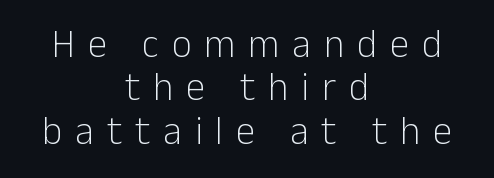
Does the lettering tilt? It doesn't — this is upright. Check the space under the baseline: it is left empty. If you folded the block vertically in half, each line would mirror itself in length. Rows of type sit shoulder to shoulder in the vertical direction. The characters display no serif detailing; their extremities are plain.
